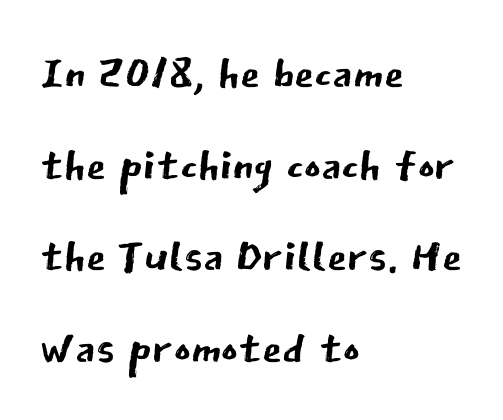
Q: Is the text bold? A: No.
Q: Is the text italic (slanted)? A: No, it is upright.
Q: Is the typeface a serif or a sans-serif typeface? A: Sans-serif.
Q: Is the text underlined? A: No.
Q: How is the paragraph aligned? A: Left-aligned.
Q: Is the spacing between letters normal or unusually wide? A: Normal.
Q: Is the spacing between lines tight, normal or loose? A: Normal.
Q: Width (condensed, normal, or wide)? A: Normal.
Q: Stroke contrast? A: Low.
Q: x-height? A: Medium.
Q: Monospaced? A: No.
